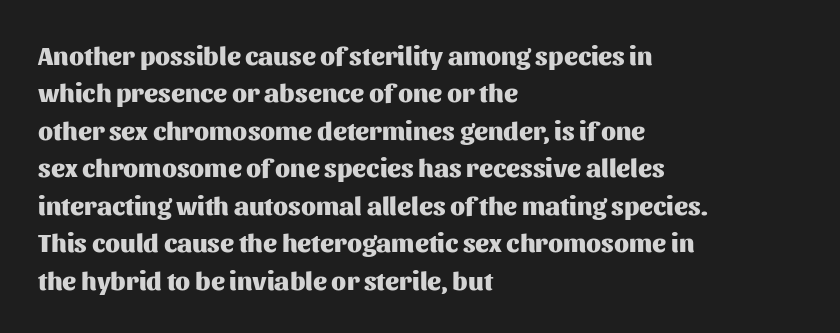
Q: Is the text bold? A: Yes.
Q: Is the text italic (slanted)? A: No, it is upright.
Q: Is the text underlined? A: No.
Q: How is the paragraph aligned? A: Left-aligned.
Q: Is the spacing between letters normal or unusually wide? A: Normal.
Q: Is the spacing between lines tight, normal or loose? A: Normal.
